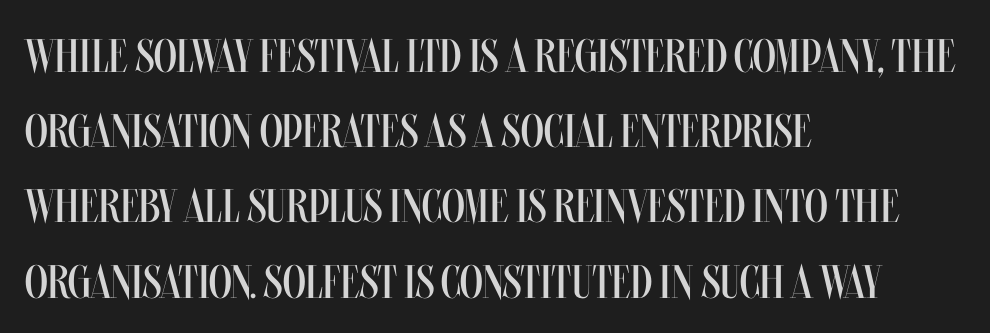
The image shows 47 px regular-weight, condensed type, upright; set left-aligned, normal line spacing (1.6x), normal letter spacing, not underlined; medium stroke contrast and a large x-height.
